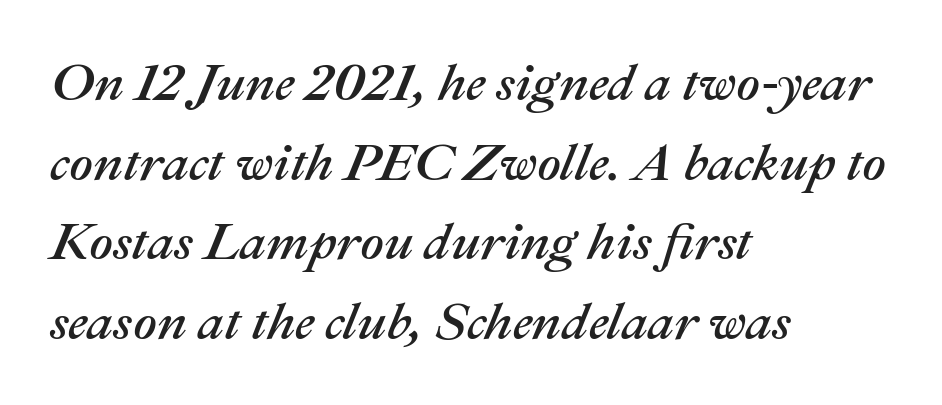
{"italic": "yes", "lean": "right", "slant_degrees": 22, "width": "normal", "stroke_contrast": "medium", "x_height": "medium", "monospaced": "no", "underline": "no", "align": "left", "line_spacing": "normal", "line_spacing_ratio": 1.53, "letter_spacing": "normal", "letter_spacing_em": 0.0, "glyph_px": 52}
